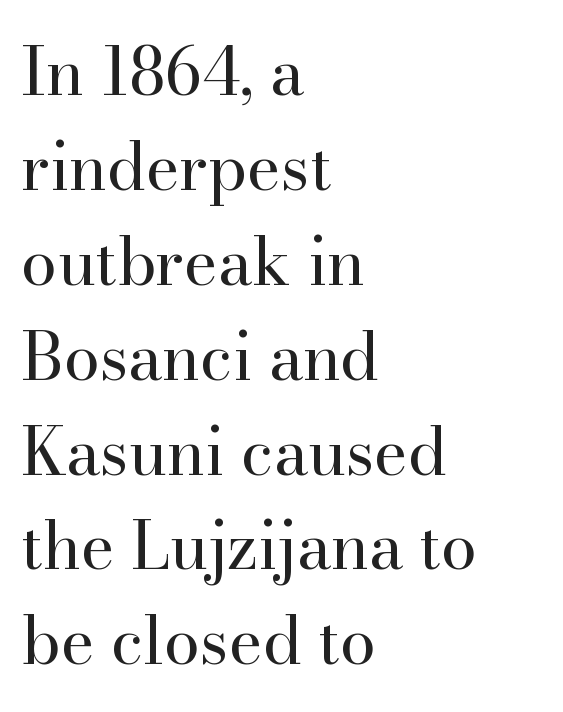
The image shows 65 px regular-weight serif type, upright; set left-aligned, normal line spacing (1.46x), normal letter spacing, not underlined; high stroke contrast and a small x-height.
